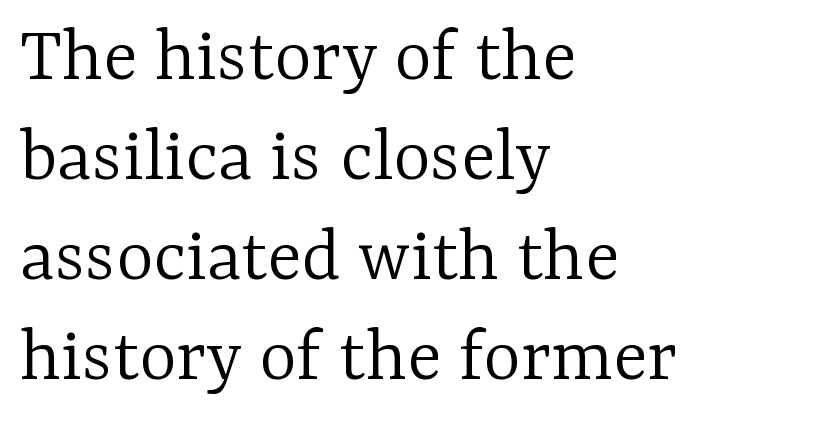
The image shows 80 px light serif type, upright; set left-aligned, normal line spacing (1.25x), normal letter spacing, not underlined; low stroke contrast and a medium x-height.
